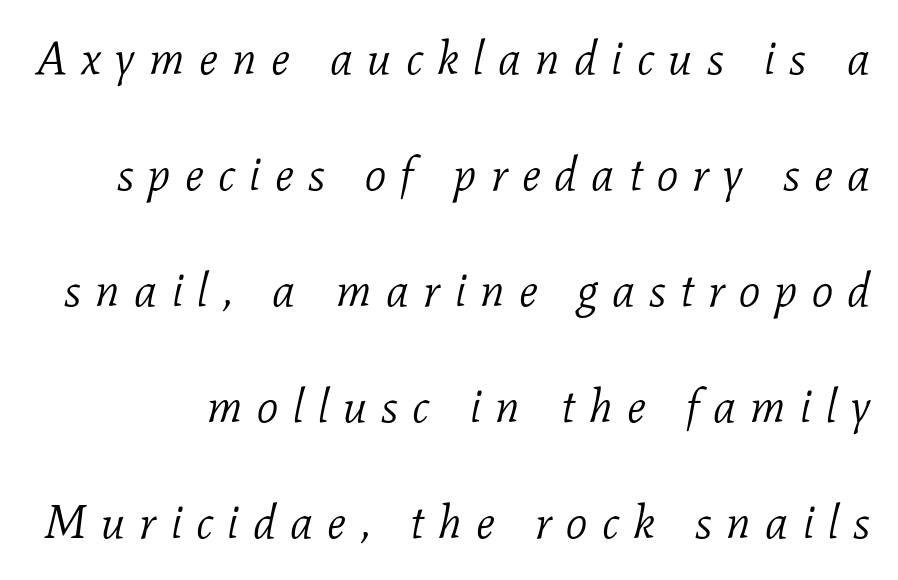
Is this a fixed-width face? No — the glyphs have proportional, varying widths. Old-style or modern, the face here clearly has serifs. The line-height multiplier appears high, well above default. The font's italic variant was chosen for this text. The letterforms sit at book weight or below.
